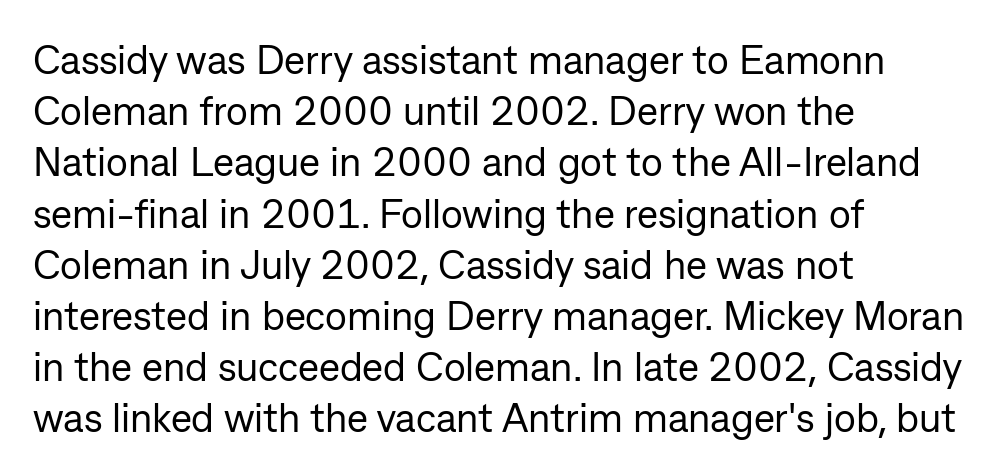
Horizontal alignment here is leftward, the default for most running prose. Evenly set lines give the paragraph a standard silhouette. Plain, unruled lines of type. The axis of the letterforms is exactly vertical.
